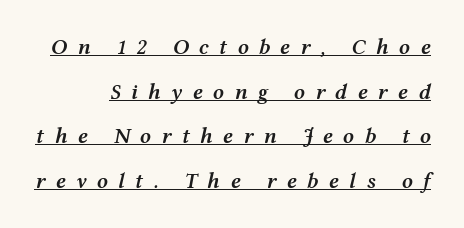
The image shows 22 px text type, italic (leaning right); set loose line spacing (2.03x), unusually wide letter spacing (+0.46 em), underlined.
